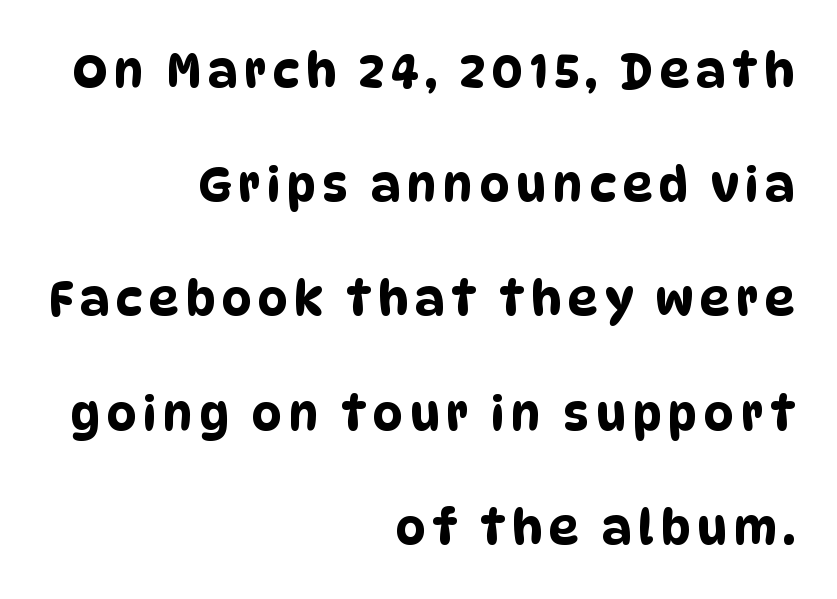
{"serif": "no", "width": "condensed", "stroke_contrast": "low", "x_height": "large", "monospaced": "no", "underline": "no", "align": "right", "line_spacing": "loose", "line_spacing_ratio": 2.43, "glyph_px": 47}
